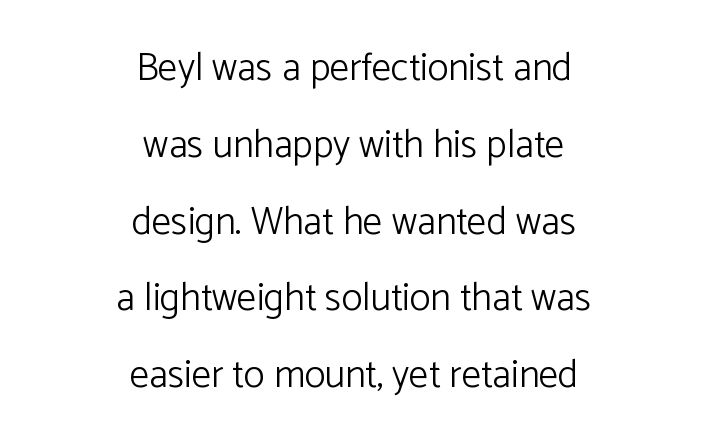
{"serif": "no", "italic": "no", "bold": "no", "weight": "light", "width": "normal", "stroke_contrast": "low", "x_height": "medium", "monospaced": "no", "underline": "no", "align": "center", "line_spacing": "loose", "line_spacing_ratio": 1.97, "letter_spacing": "normal", "letter_spacing_em": 0.0, "glyph_px": 39}
